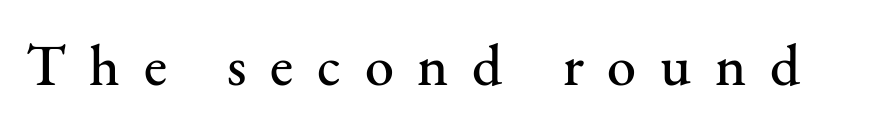
{"serif": "yes", "italic": "no", "width": "normal", "stroke_contrast": "medium", "x_height": "small", "monospaced": "no", "underline": "no", "letter_spacing": "wide", "letter_spacing_em": 0.41, "glyph_px": 58}
